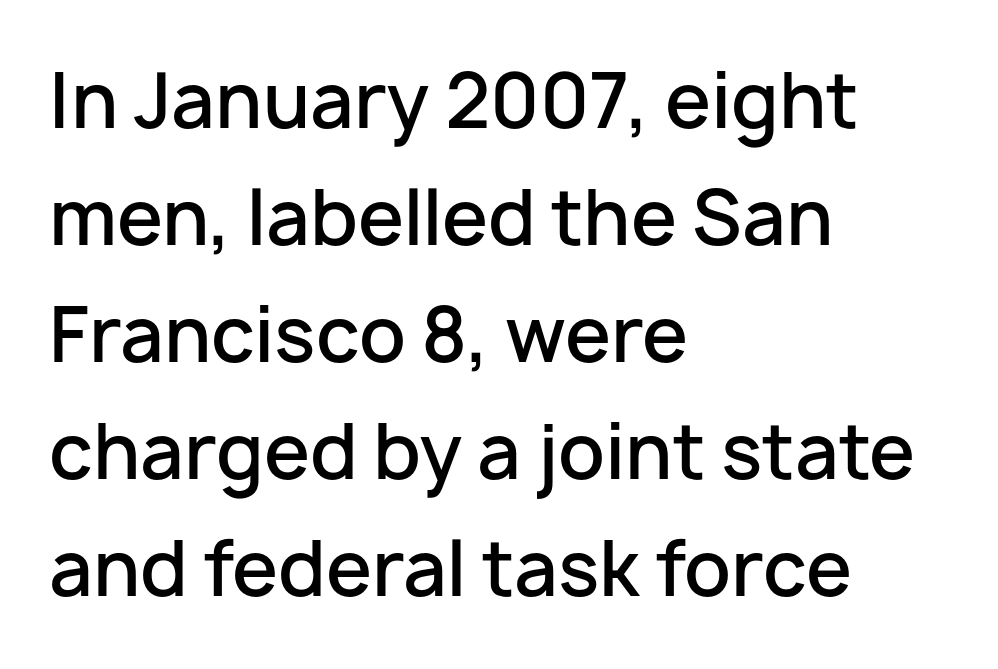
{"serif": "no", "italic": "no", "bold": "semi", "weight": "semibold", "width": "normal", "stroke_contrast": "low", "x_height": "medium", "monospaced": "no", "underline": "no", "align": "left", "line_spacing": "normal", "line_spacing_ratio": 1.58, "letter_spacing": "normal", "letter_spacing_em": 0.0, "glyph_px": 74}
